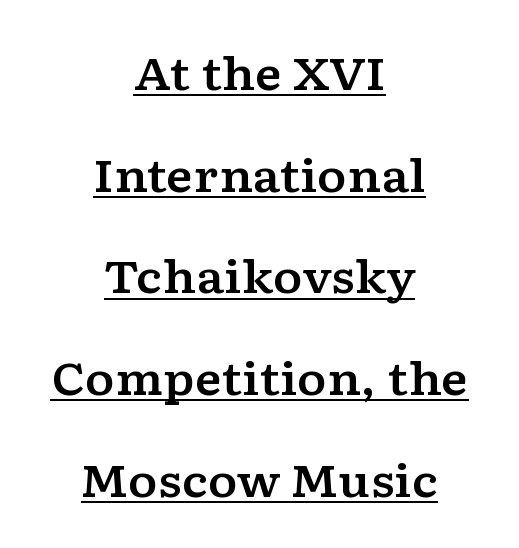
Q: Is the text italic (slanted)? A: No, it is upright.
Q: Is the typeface a serif or a sans-serif typeface? A: Serif.
Q: Is the text underlined? A: Yes.
Q: How is the paragraph aligned? A: Centered.
Q: Is the spacing between letters normal or unusually wide? A: Normal.
Q: Is the spacing between lines tight, normal or loose? A: Loose.
Q: Width (condensed, normal, or wide)? A: Wide.
Q: Stroke contrast? A: Low.
Q: x-height? A: Medium.
Q: Monospaced? A: No.
